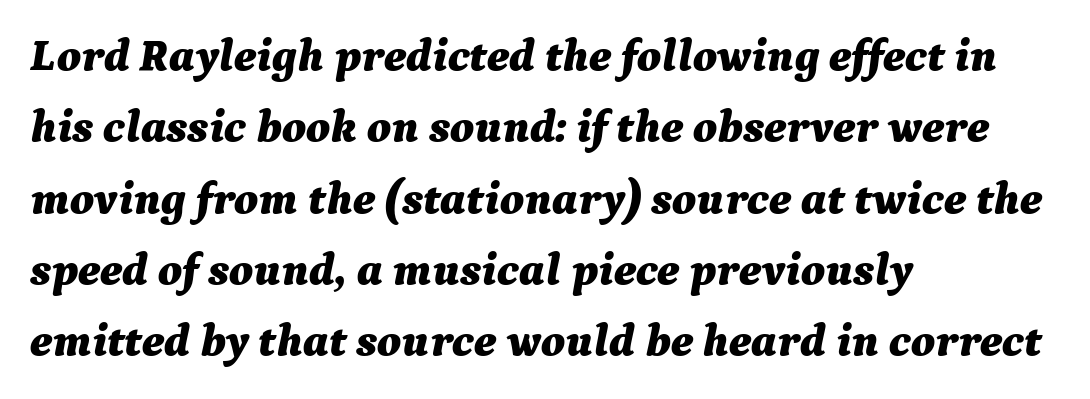
The image shows 46 px bold type, italic (leaning right); set left-aligned, normal line spacing (1.55x), normal letter spacing, not underlined; medium stroke contrast and a medium x-height.
